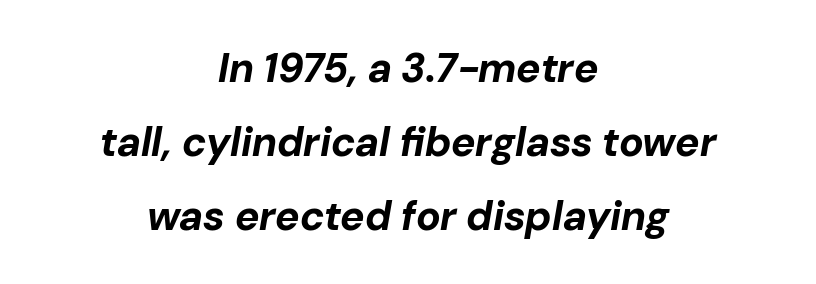
This sample uses an oblique cut, with every glyph tilted off the vertical. Letter spacing: default. The face used here has the dense, thick strokes of a bold. Only glyphs here, with clear space below each row. These lines are rendered in a variable-pitch font. Which margin do the lines hug? Neither — every line sits in the middle.
